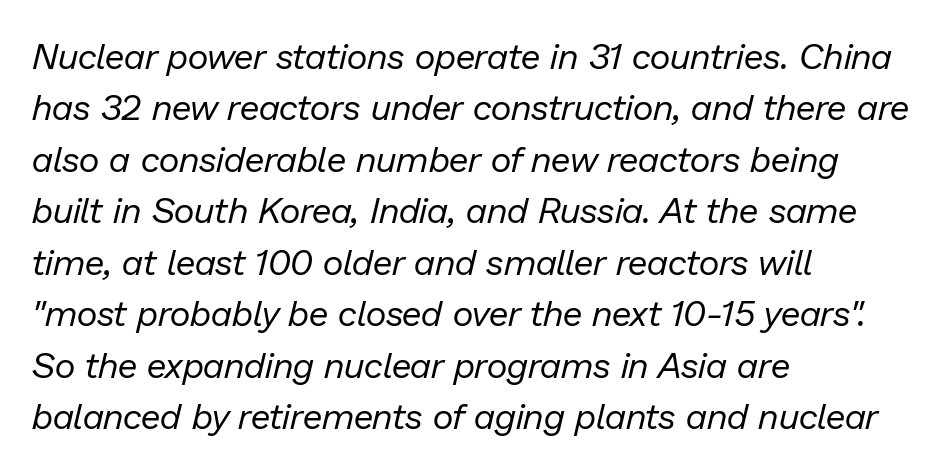
{"italic": "yes", "lean": "right", "slant_degrees": 13, "bold": "no", "weight": "regular", "width": "normal", "stroke_contrast": "low", "x_height": "medium", "monospaced": "no", "underline": "no", "align": "left", "line_spacing": "normal", "line_spacing_ratio": 1.43, "letter_spacing": "normal", "letter_spacing_em": 0.0, "glyph_px": 36}
